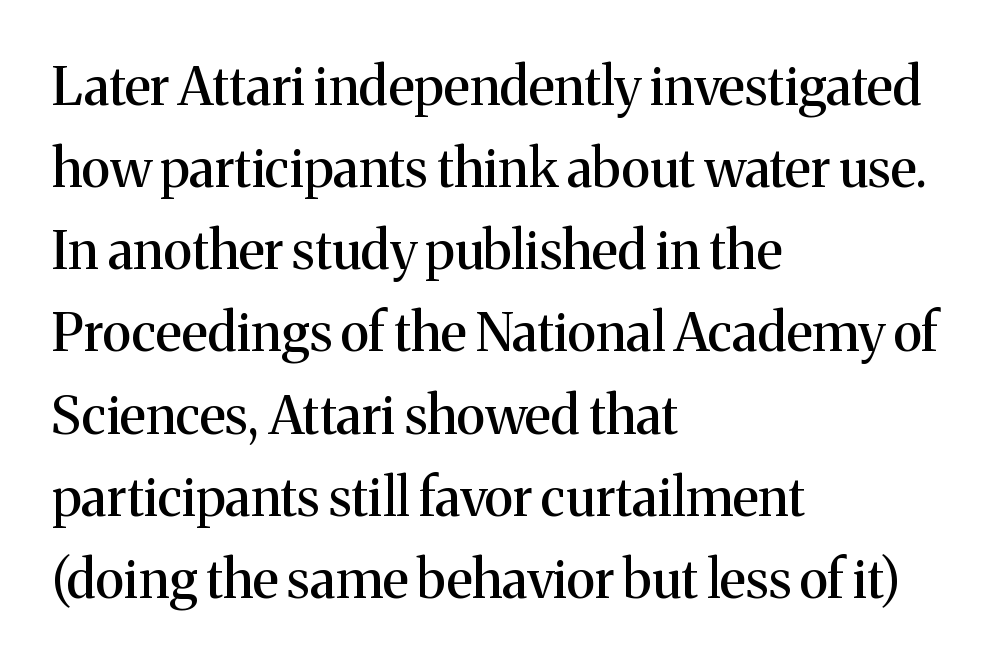
{"serif": "yes", "italic": "no", "width": "normal", "stroke_contrast": "medium", "x_height": "medium", "monospaced": "no", "underline": "no", "align": "left", "line_spacing": "normal", "line_spacing_ratio": 1.55, "letter_spacing": "normal", "letter_spacing_em": 0.0, "glyph_px": 53}
